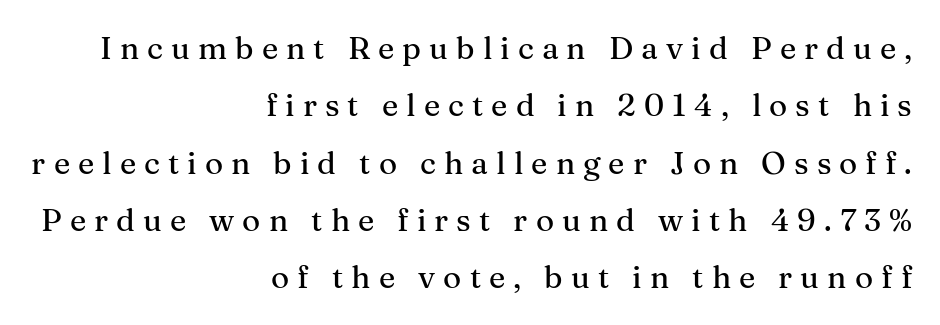
If you drew a line through each stem, it would be perfectly vertical. You could not count columns in this text — the font is proportionally spaced. Every row of glyphs terminates at an identical x-position on the right. The tracking reads as deliberately expanded to a designer's eye. Observe the serifs anchoring each vertical stroke in this sample. Each row of text sits above clean, open space.
